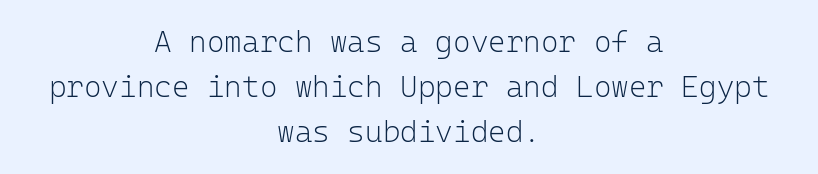
Quick note: not italic, upright. Descenders hang freely into open space. Nothing unusual about the tracking: characters are spaced as the font intends. These lines sit exactly where default settings would place them. Caption: multi-line text, centered on the measure.
